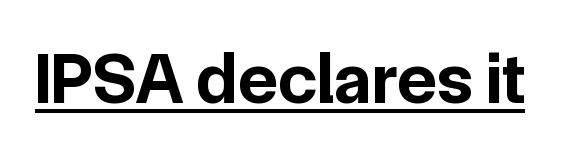
{"serif": "no", "italic": "no", "bold": "yes", "weight": "bold", "width": "normal", "stroke_contrast": "low", "x_height": "medium", "monospaced": "no", "underline": "yes", "letter_spacing": "normal", "letter_spacing_em": 0.0, "glyph_px": 73}
